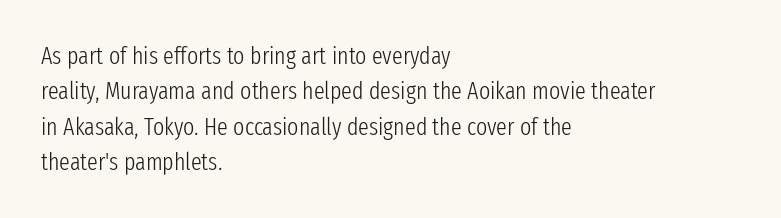
Tracking value appears to be zero — textbook default spacing. Posture: straight, roman, zero tilt. Leftover space on each line is placed entirely after the last word. This is not heavy type; no bold has been used.
